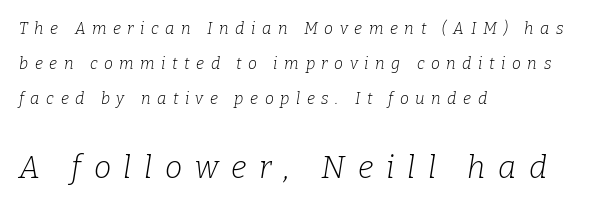
The image shows 31 px light serif type, italic (leaning right); set left-aligned, loose line spacing (2.2x), unusually wide letter spacing (+0.41 em), not underlined; the second (bottom) block is 1.94x larger; low stroke contrast and a medium x-height.
